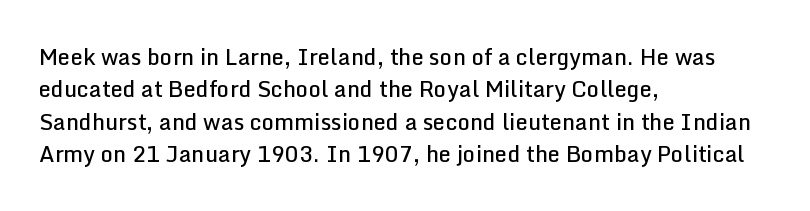
Q: Is the text bold? A: Semi-bold.
Q: Is the text italic (slanted)? A: No, it is upright.
Q: Is the text underlined? A: No.
Q: How is the paragraph aligned? A: Left-aligned.
Q: Is the spacing between letters normal or unusually wide? A: Normal.
Q: Is the spacing between lines tight, normal or loose? A: Normal.
